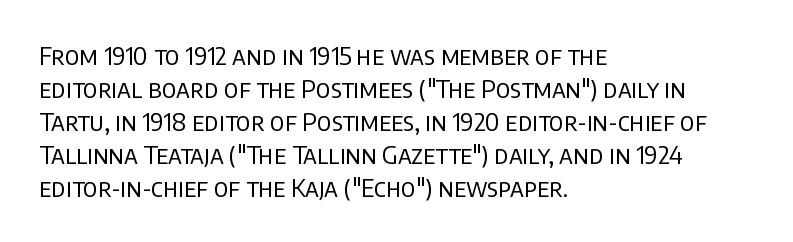
The image shows 25 px text type, upright; set left-aligned, normal line spacing (1.32x), normal letter spacing, not underlined.
